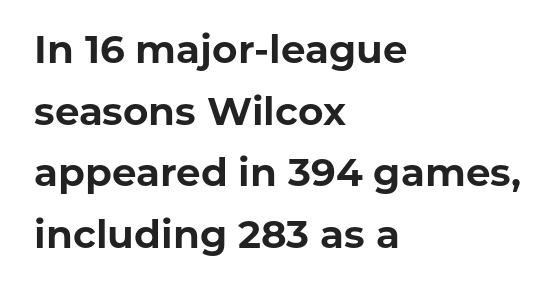
In terms of letterspacing, this is plain default setting. These lines are composed in type without serifs. Normally led — the rows are evenly, conventionally spaced. The face used here has the dense, thick strokes of a bold.
